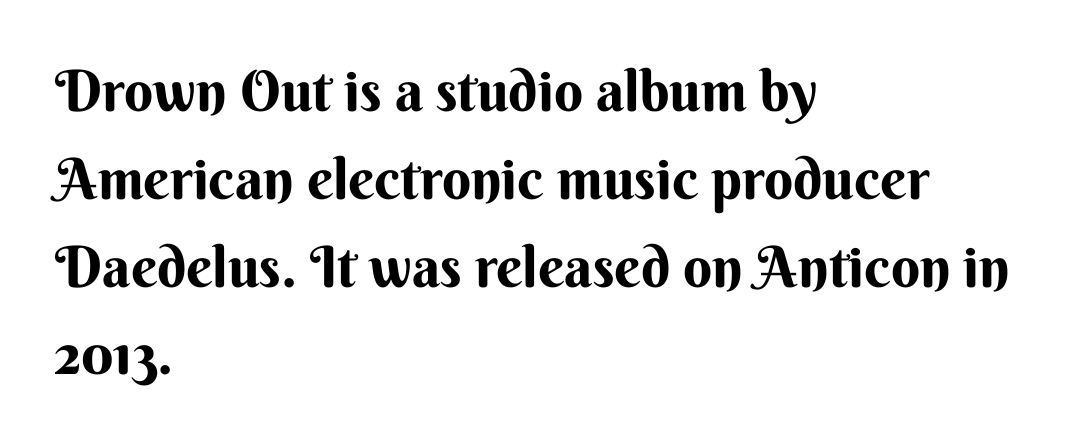
Q: Is the text bold? A: Yes.
Q: Is the text italic (slanted)? A: No, it is upright.
Q: Is the typeface a serif or a sans-serif typeface? A: Sans-serif.
Q: Is the text underlined? A: No.
Q: How is the paragraph aligned? A: Left-aligned.
Q: Is the spacing between letters normal or unusually wide? A: Normal.
Q: Is the spacing between lines tight, normal or loose? A: Normal.
Q: Width (condensed, normal, or wide)? A: Normal.
Q: Stroke contrast? A: Medium.
Q: x-height? A: Small.
Q: Monospaced? A: No.
